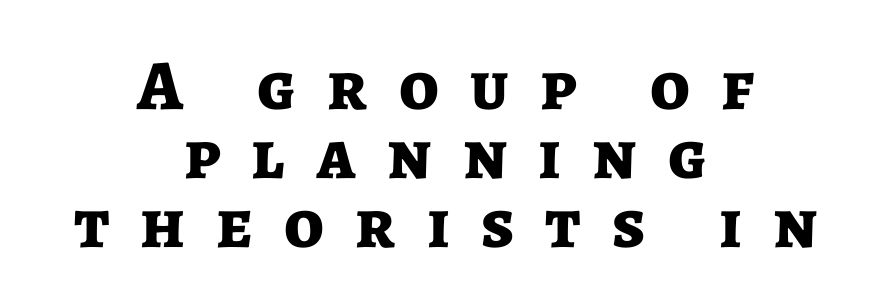
The strip under each line holds only bare page. Typographically, this falls in the sans-serif category. Heft: maximum for text — a bold. The text block is weighted toward neither margin, spreading evenly from the middle. These lines are rendered in a variable-pitch font.
